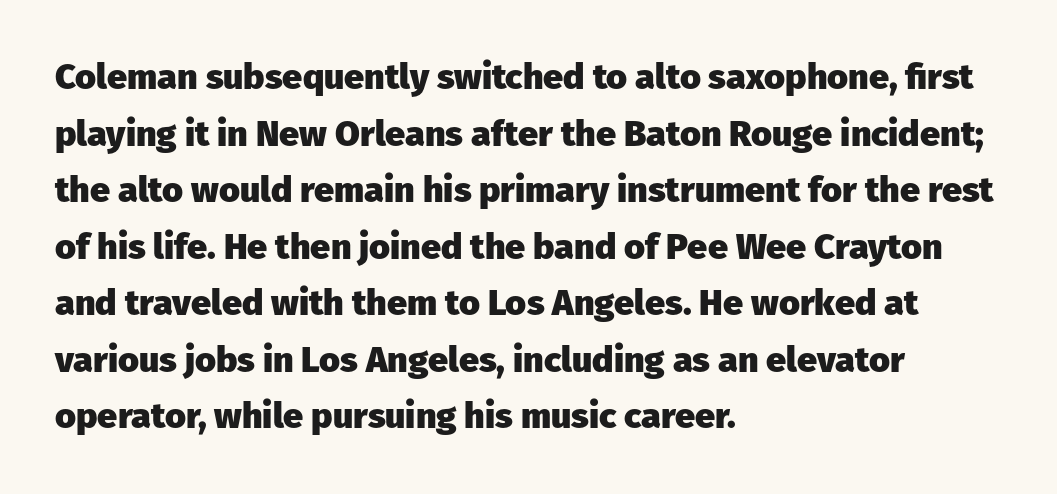
{"serif": "no", "italic": "no", "bold": "yes", "weight": "heavy", "width": "normal", "stroke_contrast": "low", "x_height": "medium", "monospaced": "no", "underline": "no", "align": "left", "line_spacing": "normal", "line_spacing_ratio": 1.57, "letter_spacing": "normal", "letter_spacing_em": 0.0, "glyph_px": 36}
